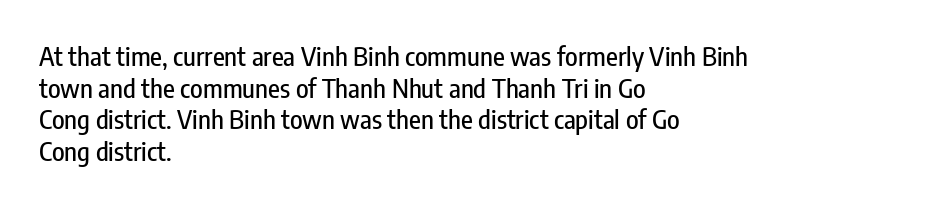
Q: Is the text italic (slanted)? A: No, it is upright.
Q: Is the text underlined? A: No.
Q: How is the paragraph aligned? A: Left-aligned.
Q: Is the spacing between letters normal or unusually wide? A: Normal.
